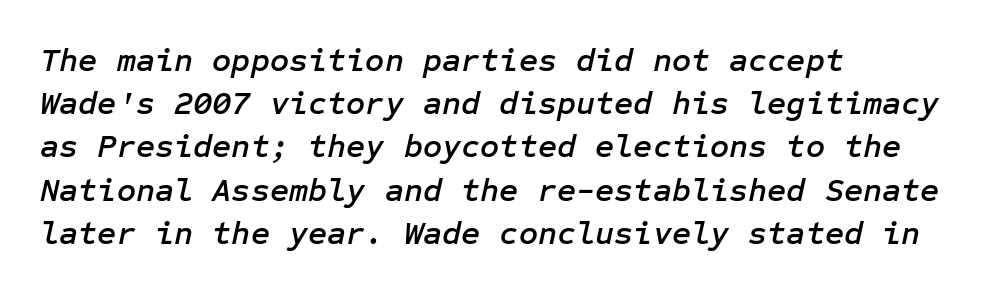
{"italic": "yes", "lean": "right", "slant_degrees": 12, "width": "normal", "stroke_contrast": "low", "x_height": "medium", "underline": "no", "align": "left", "line_spacing": "normal", "line_spacing_ratio": 1.31, "letter_spacing": "normal", "letter_spacing_em": 0.0, "glyph_px": 33}
